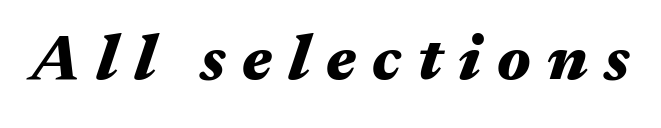
Q: Is the text bold? A: Yes.
Q: Is the text italic (slanted)? A: Yes, it leans right by about 17 degrees.
Q: Is the text underlined? A: No.
Q: Is the spacing between letters normal or unusually wide? A: Unusually wide.
Q: Width (condensed, normal, or wide)? A: Wide.
Q: Stroke contrast? A: Medium.
Q: x-height? A: Medium.
Q: Monospaced? A: No.
